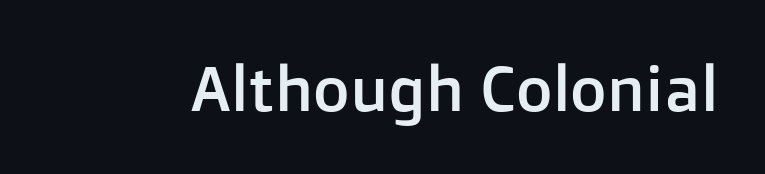
{"serif": "no", "italic": "no", "width": "normal", "stroke_contrast": "low", "x_height": "medium", "monospaced": "no", "underline": "no", "letter_spacing": "normal", "letter_spacing_em": 0.0, "glyph_px": 63}
